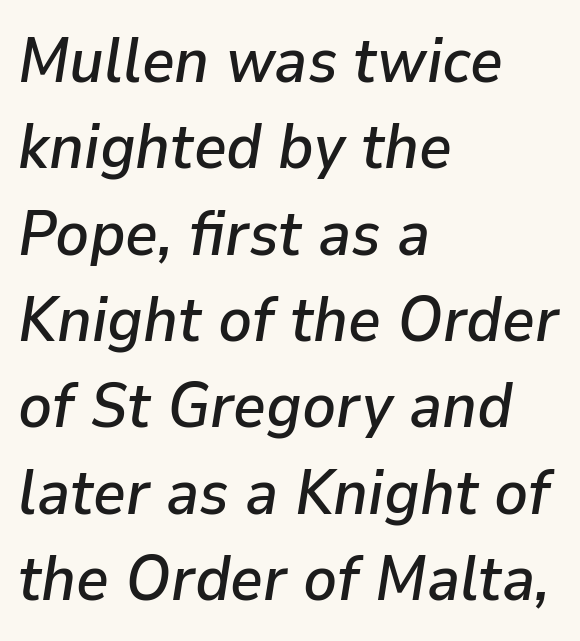
The image shows 63 px text type, italic (leaning right); set left-aligned, normal line spacing (1.37x), normal letter spacing, not underlined; low stroke contrast and a medium x-height.
